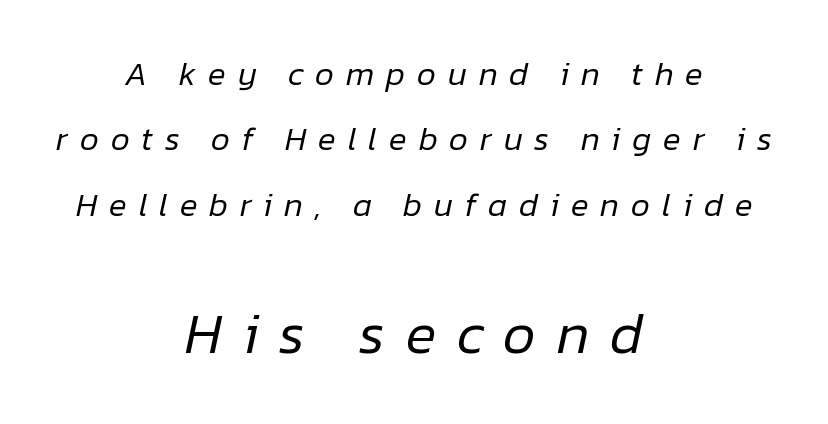
Lines of text with bare space underneath. Note the varied advance widths — an 'i' is clearly narrower than an 'm'. Characters follow at a spacing far wider than the type designer built in. Honestly, the rows look like they've been pulled way apart.
